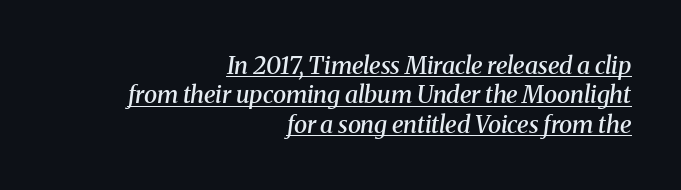
The image shows 24 px text type, italic (leaning right); set right-aligned, line spacing 1.22x, normal letter spacing, underlined.
